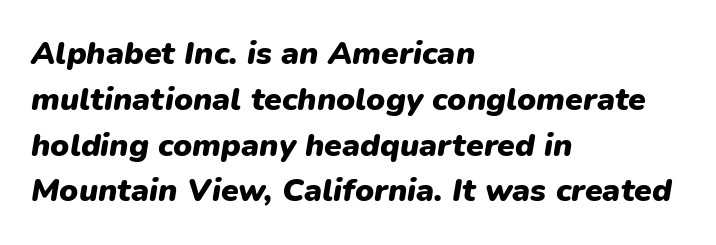
The image shows 32 px heavy type, italic (leaning right); set left-aligned, normal line spacing (1.43x), normal letter spacing, not underlined; low stroke contrast and a medium x-height.
